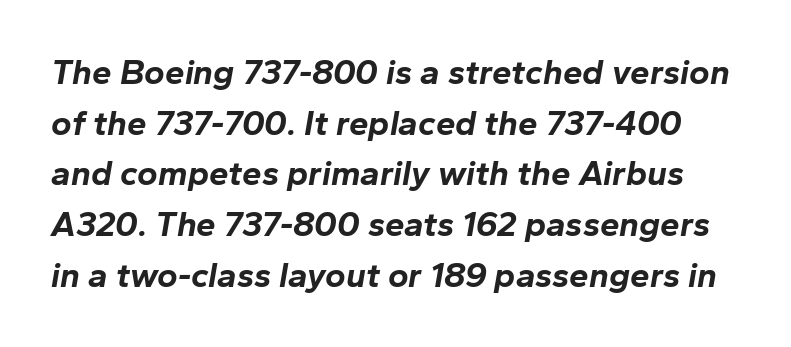
These lines were composed using italics. Each letter keeps its own natural width here, so spacing adapts to shape. Is the type bold? Yes — the strokes are clearly thick and heavy. Has an underline been added? It has not. The block of text has a typical density, with ordinary space between rows. Nobody touched the tracking dial on this one.
